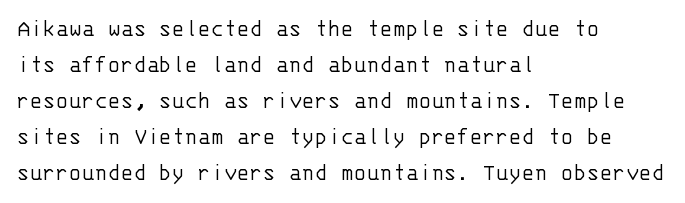
The image shows 24 px text type, upright; set left-aligned, normal line spacing (1.5x), normal letter spacing, not underlined.
